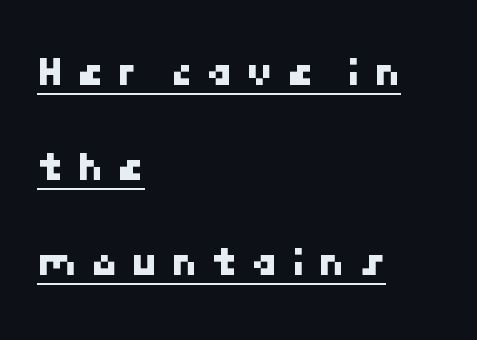
{"serif": "no", "width": "normal", "stroke_contrast": "low", "x_height": "medium", "underline": "yes", "align": "left", "line_spacing": "loose", "line_spacing_ratio": 2.21, "letter_spacing": "wide", "letter_spacing_em": 0.31, "glyph_px": 43}
